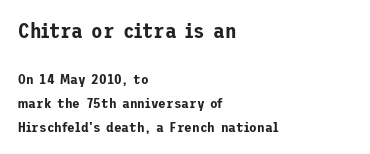
The image shows 21 px text type, upright; set left-aligned, line spacing 1.71x, normal letter spacing, not underlined; the first (top) block is 1.5x larger.
